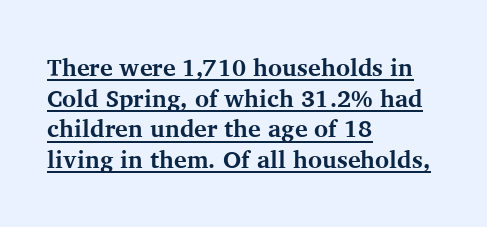
The image shows 24 px bold type, upright; set left-aligned, normal line spacing (1.28x), normal letter spacing, underlined.
